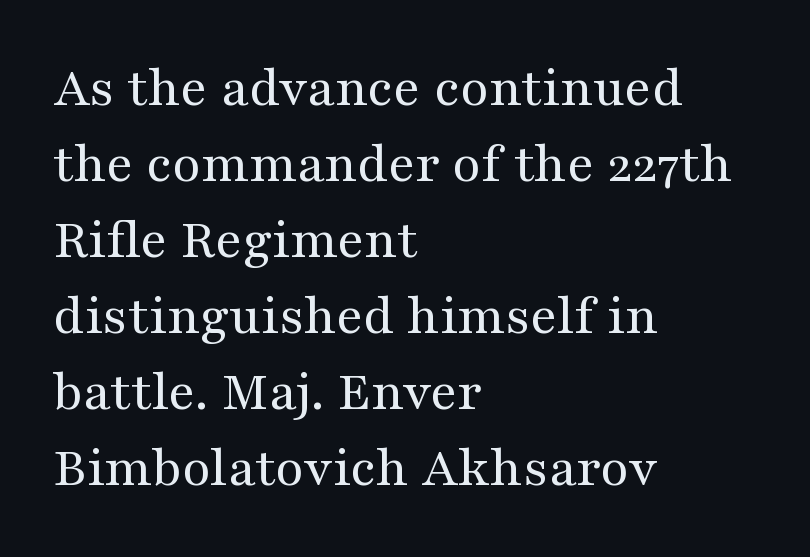
Q: Is the text bold? A: No.
Q: Is the text italic (slanted)? A: No, it is upright.
Q: Is the typeface a serif or a sans-serif typeface? A: Serif.
Q: Is the text underlined? A: No.
Q: How is the paragraph aligned? A: Left-aligned.
Q: Is the spacing between letters normal or unusually wide? A: Normal.
Q: Is the spacing between lines tight, normal or loose? A: Normal.
Q: Width (condensed, normal, or wide)? A: Wide.
Q: Stroke contrast? A: Medium.
Q: x-height? A: Medium.
Q: Monospaced? A: No.
